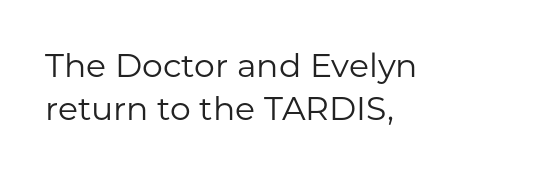
The image shows 33 px regular-weight sans-serif type, upright; set left-aligned, normal line spacing (1.31x), normal letter spacing, not underlined; low stroke contrast and a medium x-height.
